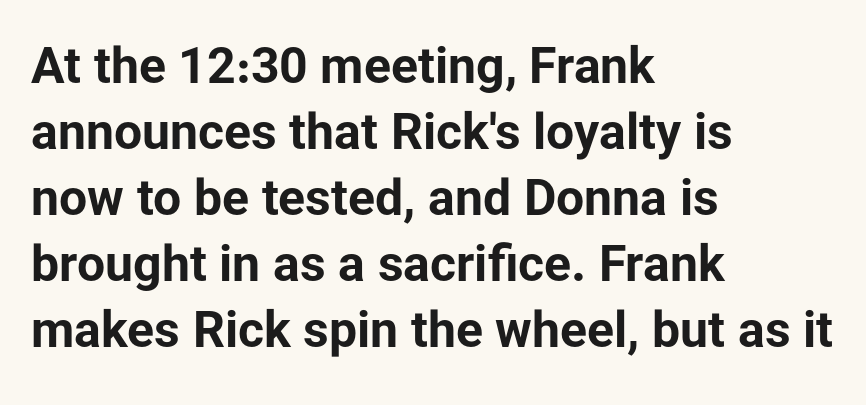
Q: Is the text bold? A: Yes.
Q: Is the text italic (slanted)? A: No, it is upright.
Q: Is the typeface a serif or a sans-serif typeface? A: Sans-serif.
Q: Is the text underlined? A: No.
Q: How is the paragraph aligned? A: Left-aligned.
Q: Is the spacing between letters normal or unusually wide? A: Normal.
Q: Is the spacing between lines tight, normal or loose? A: Normal.
Q: Width (condensed, normal, or wide)? A: Normal.
Q: Stroke contrast? A: Low.
Q: x-height? A: Medium.
Q: Monospaced? A: No.
